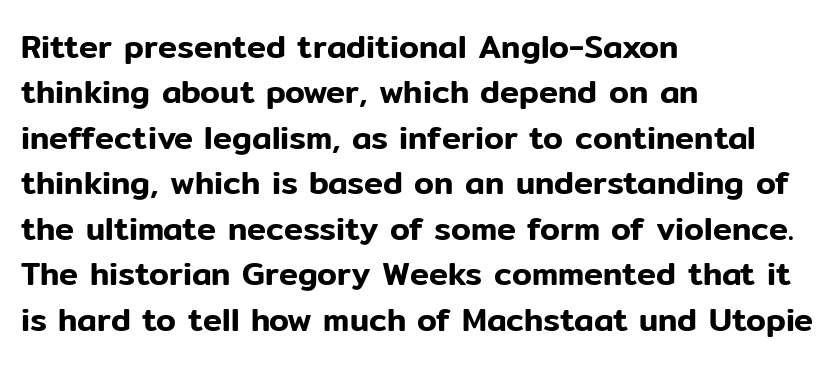
Serif or sans? Sans — the stroke terminals are bare. Rule under the text: the space is simply empty. The letters advance in unequal steps, a hallmark of proportional type. Tracking value appears to be zero — textbook default spacing.
